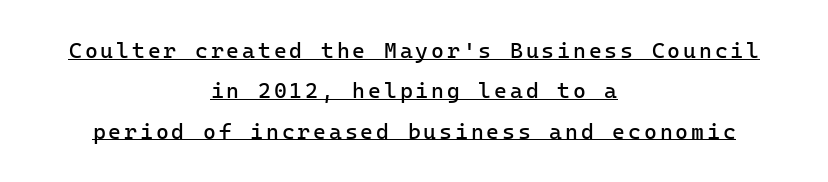
The image shows 22 px text type, upright; set centered, line spacing 1.83x, underlined.
